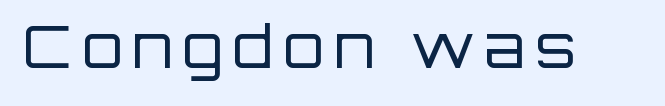
{"serif": "no", "italic": "no", "bold": "no", "weight": "regular", "width": "normal", "stroke_contrast": "low", "x_height": "large", "monospaced": "no", "underline": "no", "glyph_px": 59}
